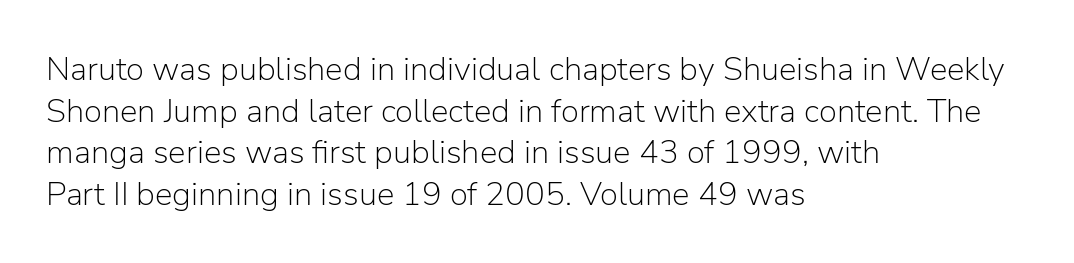
The image shows 33 px light sans-serif type, upright; set left-aligned, normal line spacing (1.26x), normal letter spacing, not underlined; low stroke contrast and a medium x-height.
